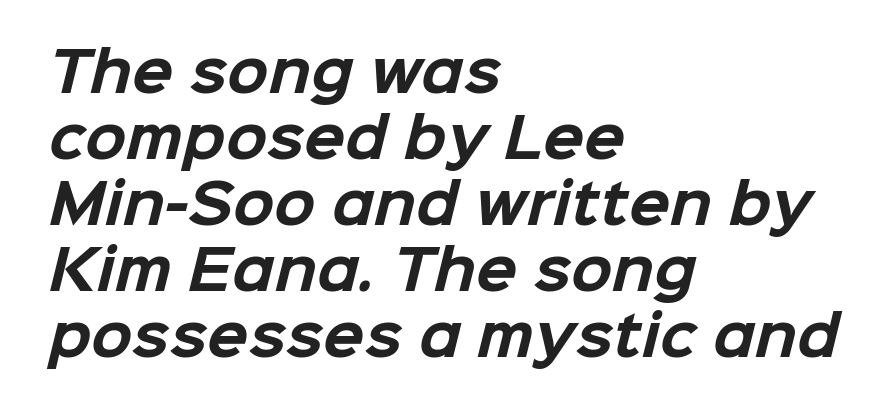
{"serif": "no", "bold": "yes", "weight": "bold", "width": "normal", "stroke_contrast": "low", "x_height": "medium", "monospaced": "no", "underline": "no", "align": "left", "line_spacing_ratio": 1.22, "letter_spacing": "normal", "letter_spacing_em": 0.0, "glyph_px": 54}
